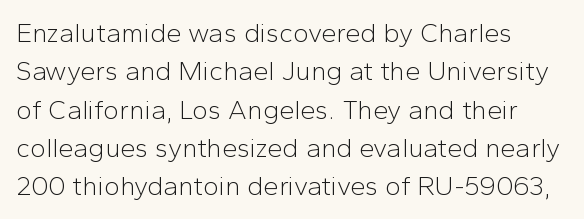
{"italic": "no", "bold": "no", "underline": "no", "align": "left", "line_spacing": "normal", "line_spacing_ratio": 1.42, "letter_spacing": "normal", "letter_spacing_em": 0.0, "glyph_px": 27}
